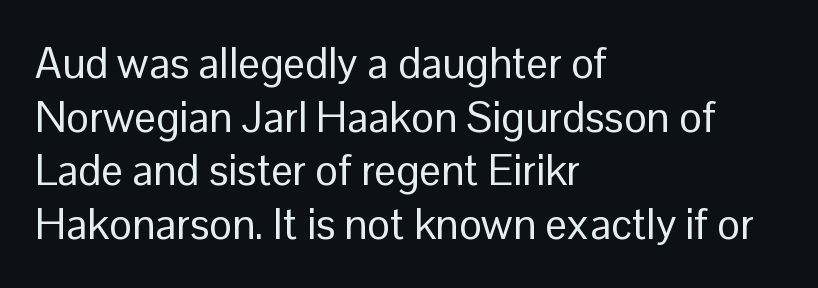
The image shows 43 px regular-weight sans-serif type, upright; set left-aligned, normal line spacing (1.25x), normal letter spacing, not underlined; low stroke contrast and a medium x-height.
